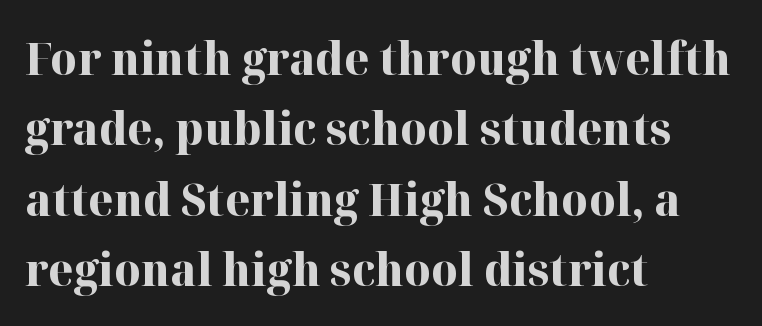
{"serif": "yes", "italic": "no", "bold": "yes", "weight": "bold", "width": "normal", "stroke_contrast": "high", "x_height": "medium", "monospaced": "no", "underline": "no", "align": "left", "line_spacing": "normal", "line_spacing_ratio": 1.53, "letter_spacing": "normal", "letter_spacing_em": 0.0, "glyph_px": 46}
